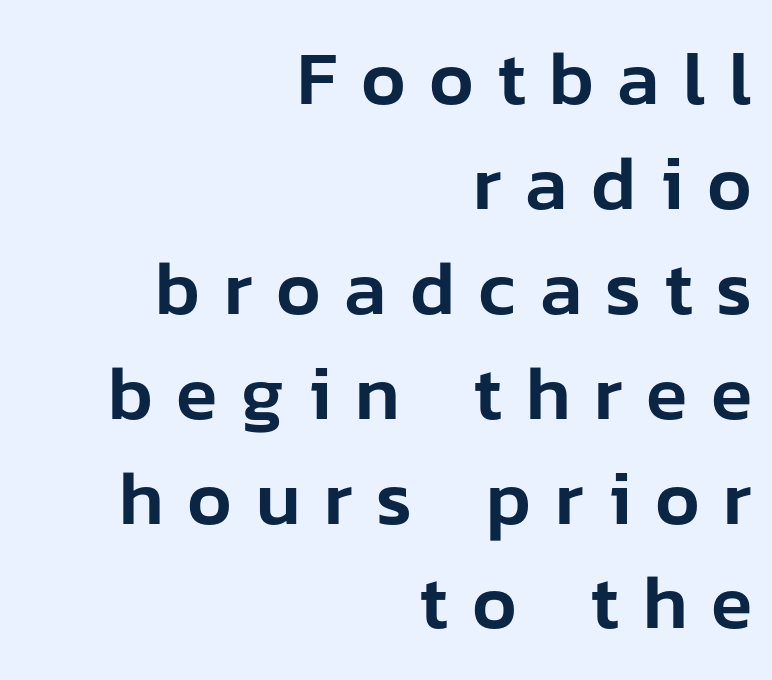
Q: Is the text italic (slanted)? A: No, it is upright.
Q: Is the typeface a serif or a sans-serif typeface? A: Sans-serif.
Q: Is the text underlined? A: No.
Q: How is the paragraph aligned? A: Right-aligned.
Q: Is the spacing between letters normal or unusually wide? A: Unusually wide.
Q: Is the spacing between lines tight, normal or loose? A: Normal.
Q: Width (condensed, normal, or wide)? A: Normal.
Q: Stroke contrast? A: Low.
Q: x-height? A: Medium.
Q: Monospaced? A: No.
